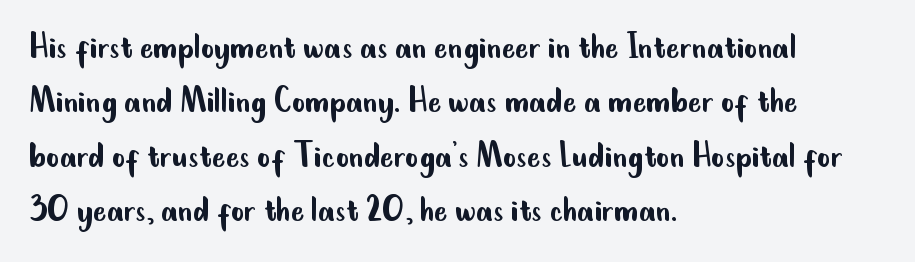
Caption: face not bold, strokes unweighted. How would I describe the line gaps? Plain and ordinary. In CSS terms this would be text-align: left. Clear beneath every line of the passage. These lines were composed using upright roman letters.
